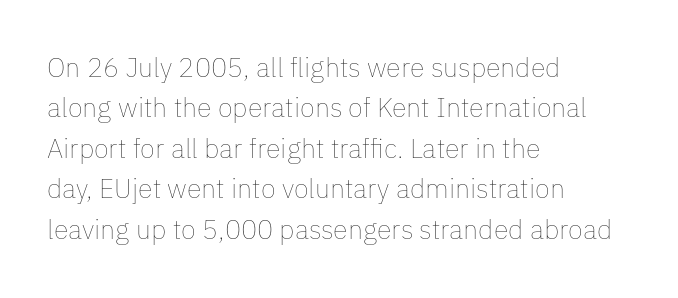
The passage shown stacks its lines at a standard gap. Students, note that the glyphs here touch the page at normal intervals. This reads as an unemphasized weight, regular at the heaviest. Typeset ragged right — the left edge is the straight one. No italicization has been applied; the sample stays upright.
